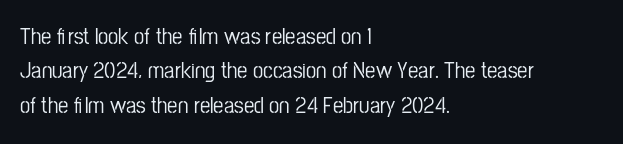
Q: Is the text italic (slanted)? A: No, it is upright.
Q: Is the text underlined? A: No.
Q: How is the paragraph aligned? A: Left-aligned.
Q: Is the spacing between letters normal or unusually wide? A: Normal.
Q: Is the spacing between lines tight, normal or loose? A: Normal.
